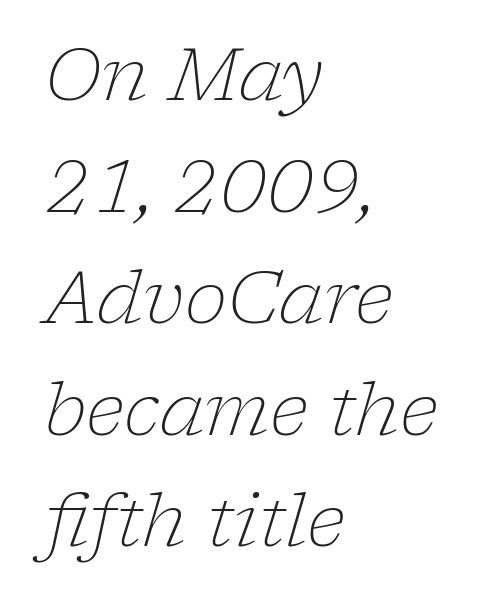
{"serif": "yes", "italic": "yes", "lean": "right", "slant_degrees": 17, "bold": "no", "weight": "light", "width": "normal", "stroke_contrast": "low", "x_height": "medium", "monospaced": "no", "underline": "no", "align": "left", "line_spacing": "normal", "line_spacing_ratio": 1.55, "letter_spacing": "normal", "letter_spacing_em": 0.0, "glyph_px": 72}
